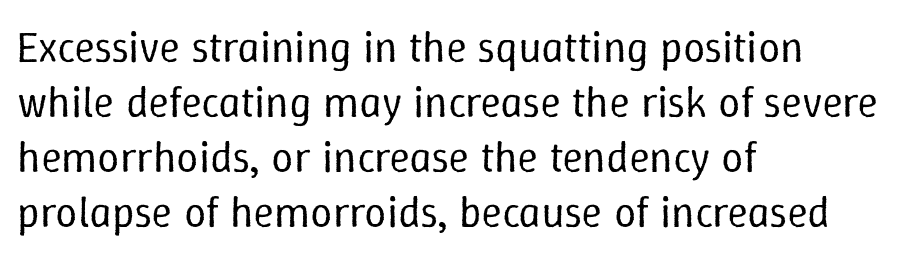
{"italic": "no", "bold": "no", "weight": "regular", "width": "normal", "stroke_contrast": "low", "x_height": "medium", "monospaced": "no", "underline": "no", "align": "left", "line_spacing": "normal", "line_spacing_ratio": 1.25, "letter_spacing": "normal", "letter_spacing_em": 0.0, "glyph_px": 44}
